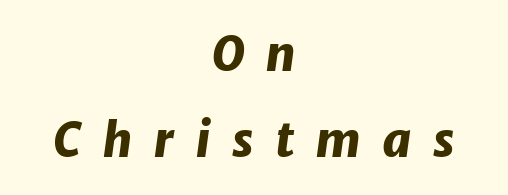
The image shows 48 px heavy type, italic (leaning right); set centered, line spacing 1.8x, unusually wide letter spacing (+0.43 em), not underlined; low stroke contrast and a medium x-height.
